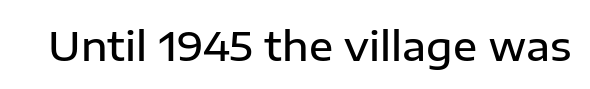
The image shows 40 px semibold sans-serif type, upright; set normal letter spacing, not underlined; low stroke contrast and a medium x-height.
